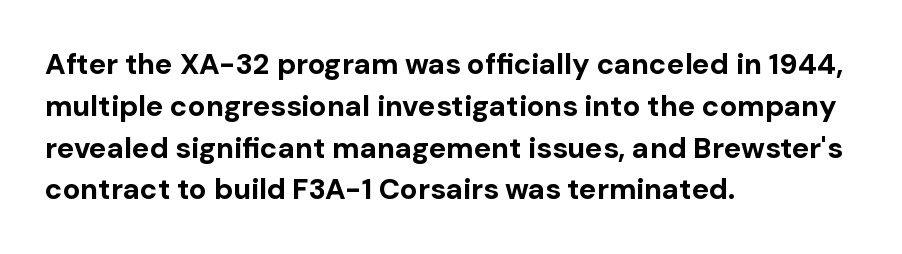
Q: Is the text bold? A: Yes.
Q: Is the text italic (slanted)? A: No, it is upright.
Q: Is the typeface a serif or a sans-serif typeface? A: Sans-serif.
Q: Is the text underlined? A: No.
Q: How is the paragraph aligned? A: Left-aligned.
Q: Is the spacing between letters normal or unusually wide? A: Normal.
Q: Is the spacing between lines tight, normal or loose? A: Normal.
Q: Width (condensed, normal, or wide)? A: Normal.
Q: Stroke contrast? A: Low.
Q: x-height? A: Medium.
Q: Monospaced? A: No.
